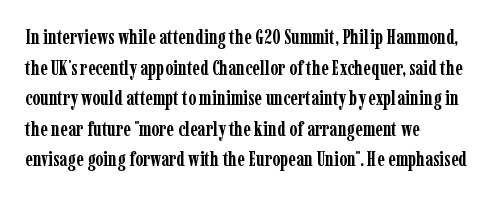
The image shows 20 px bold type, upright; set left-aligned, normal line spacing (1.53x), normal letter spacing, not underlined.
